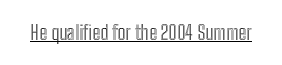
The image shows 20 px text type, upright; set normal letter spacing, underlined.
